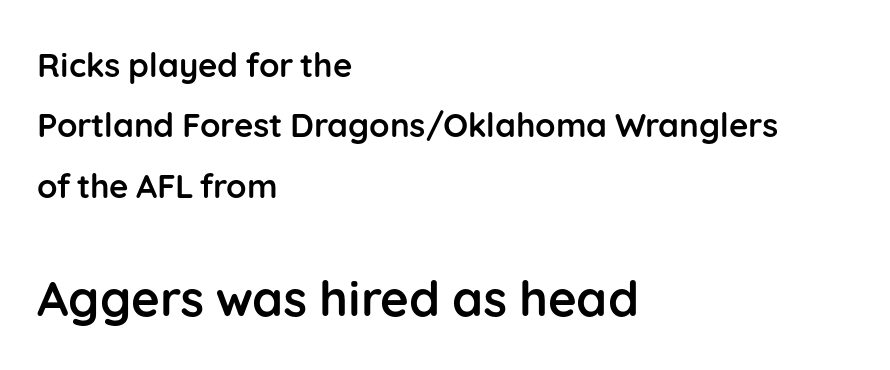
Q: Is the text bold? A: Yes.
Q: Is the text italic (slanted)? A: No, it is upright.
Q: Is the typeface a serif or a sans-serif typeface? A: Sans-serif.
Q: Is the text underlined? A: No.
Q: How is the paragraph aligned? A: Left-aligned.
Q: Is the spacing between letters normal or unusually wide? A: Normal.
Q: Which block of text is set in a larger size, the first (top) or the second (bottom)? A: The second (bottom) one.
Q: Width (condensed, normal, or wide)? A: Normal.
Q: Stroke contrast? A: Low.
Q: x-height? A: Medium.
Q: Monospaced? A: No.
